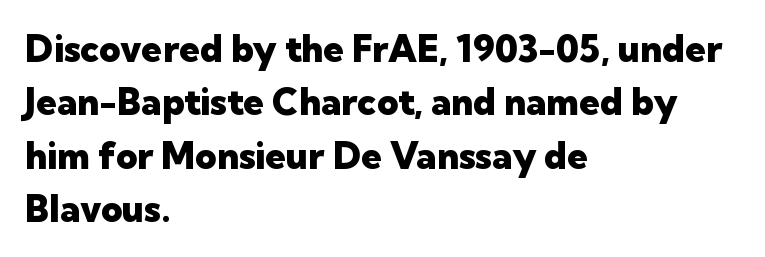
{"serif": "no", "italic": "no", "bold": "yes", "weight": "heavy", "width": "normal", "stroke_contrast": "low", "x_height": "medium", "monospaced": "no", "underline": "no", "align": "left", "line_spacing": "normal", "line_spacing_ratio": 1.44, "letter_spacing": "normal", "letter_spacing_em": 0.0, "glyph_px": 37}
